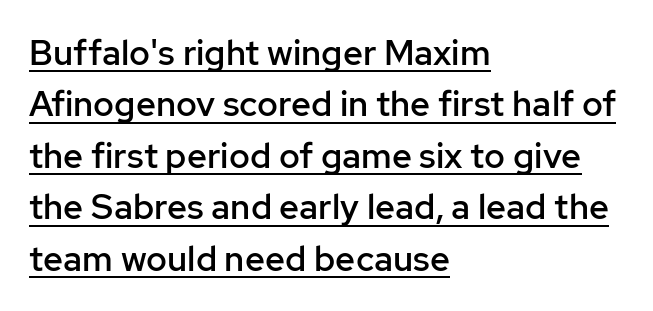
Q: Is the text bold? A: Semi-bold.
Q: Is the text italic (slanted)? A: No, it is upright.
Q: Is the typeface a serif or a sans-serif typeface? A: Sans-serif.
Q: Is the text underlined? A: Yes.
Q: How is the paragraph aligned? A: Left-aligned.
Q: Is the spacing between letters normal or unusually wide? A: Normal.
Q: Is the spacing between lines tight, normal or loose? A: Normal.
Q: Width (condensed, normal, or wide)? A: Normal.
Q: Stroke contrast? A: Low.
Q: x-height? A: Medium.
Q: Monospaced? A: No.
